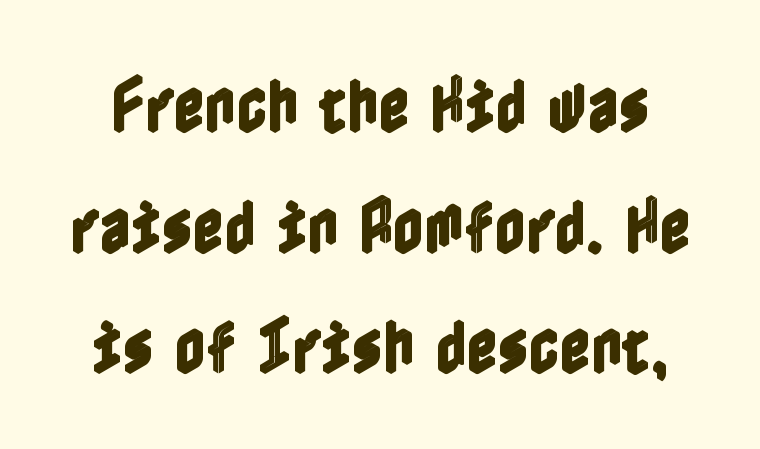
In terms of letterspacing, this is plain default setting. A bare baseline throughout the passage. Is there any slant? The stems are plumb. Horizontal bands of white between lines are thick stripes.
